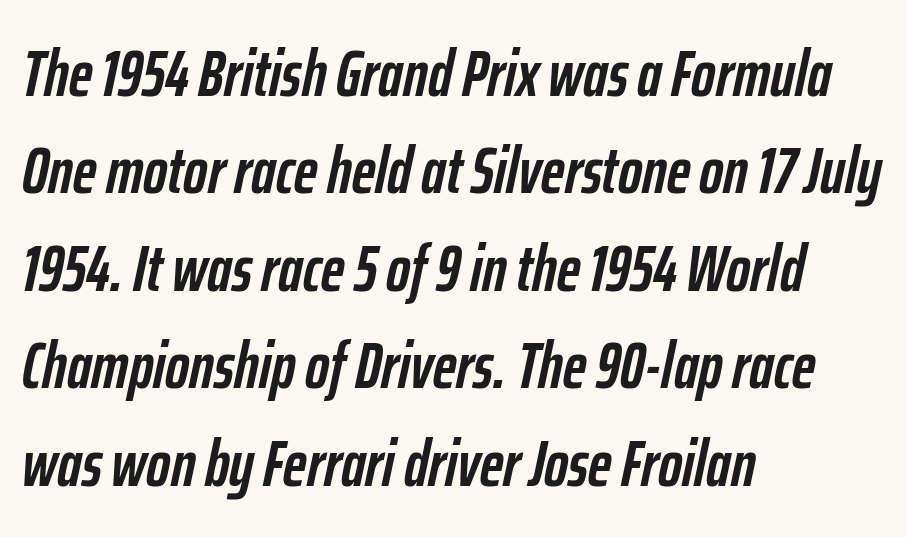
Q: Is the text bold? A: Yes.
Q: Is the text italic (slanted)? A: Yes, it leans right by about 12 degrees.
Q: Is the text underlined? A: No.
Q: How is the paragraph aligned? A: Left-aligned.
Q: Is the spacing between letters normal or unusually wide? A: Normal.
Q: Is the spacing between lines tight, normal or loose? A: Normal.
Q: Width (condensed, normal, or wide)? A: Condensed.
Q: Stroke contrast? A: Low.
Q: x-height? A: Medium.
Q: Monospaced? A: No.
